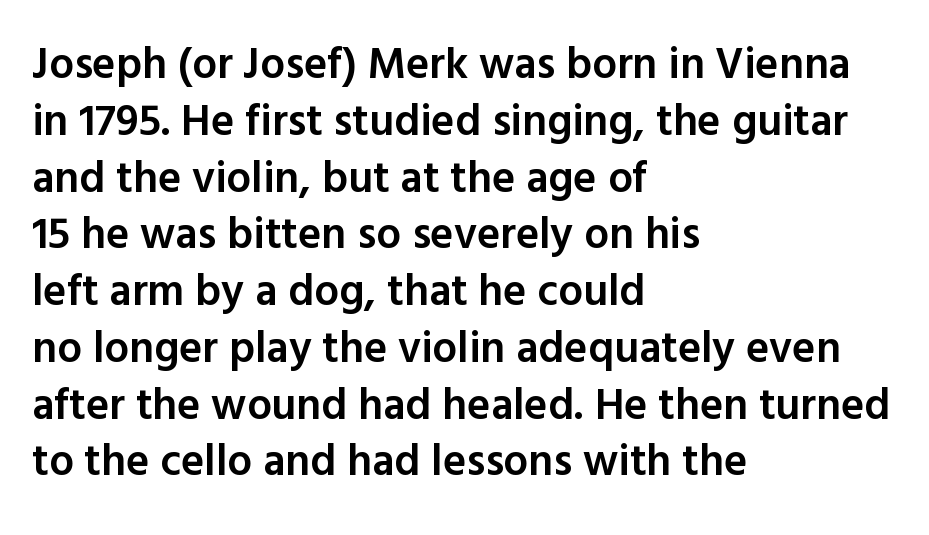
What stands out about the letter spacing? Nothing — it is the standard amount. The lines are quadded left. What kind of face is this? One without serifs — a sans. The foot of each line stays bare and open.
